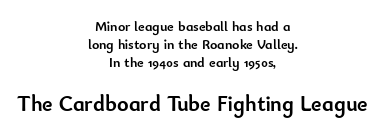
The rendering keeps characters at their native spacing. How heavy is the stroke? Heavy — this is a bold. Just letters on the line, the space beneath them empty. A centered setting, common on invitations and titles, is used for this passage.
